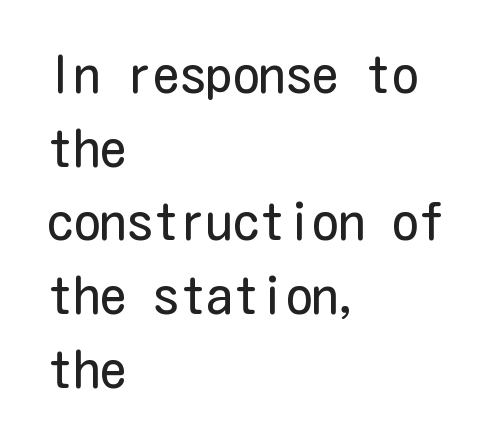
Q: Is the text bold? A: No.
Q: Is the text italic (slanted)? A: No, it is upright.
Q: Is the typeface a serif or a sans-serif typeface? A: Sans-serif.
Q: Is the text underlined? A: No.
Q: How is the paragraph aligned? A: Left-aligned.
Q: Is the spacing between letters normal or unusually wide? A: Normal.
Q: Is the spacing between lines tight, normal or loose? A: Normal.
Q: Width (condensed, normal, or wide)? A: Condensed.
Q: Stroke contrast? A: Low.
Q: x-height? A: Medium.
